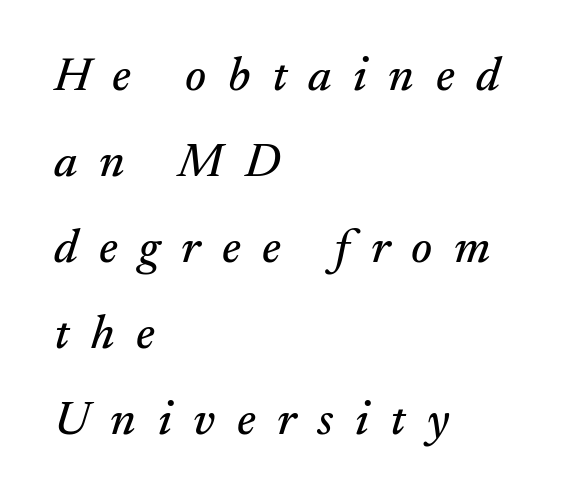
Q: Is the text italic (slanted)? A: Yes, it leans right by about 17 degrees.
Q: Is the typeface a serif or a sans-serif typeface? A: Serif.
Q: Is the text underlined? A: No.
Q: How is the paragraph aligned? A: Left-aligned.
Q: Is the spacing between letters normal or unusually wide? A: Unusually wide.
Q: Width (condensed, normal, or wide)? A: Normal.
Q: Stroke contrast? A: Medium.
Q: x-height? A: Small.
Q: Monospaced? A: No.
